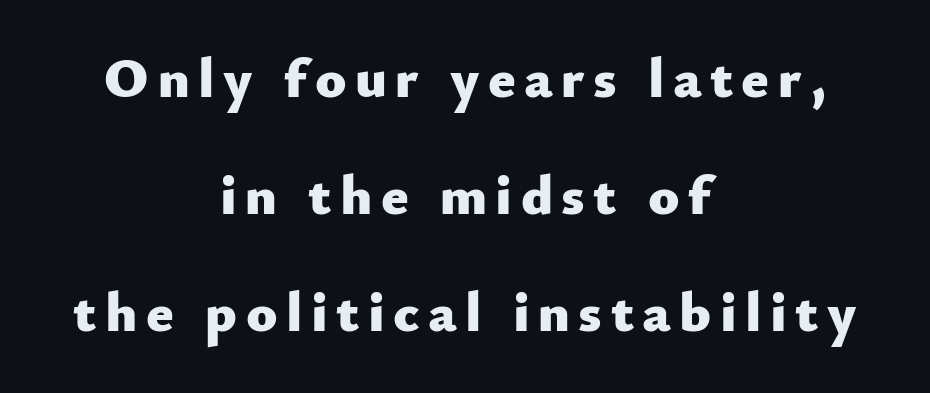
The space between consecutive lines is lavish. Each line is balanced around a shared central axis. As a designer I'd log this as weight 700, bold. To sum up the face: it is a sans, with no serifs.
